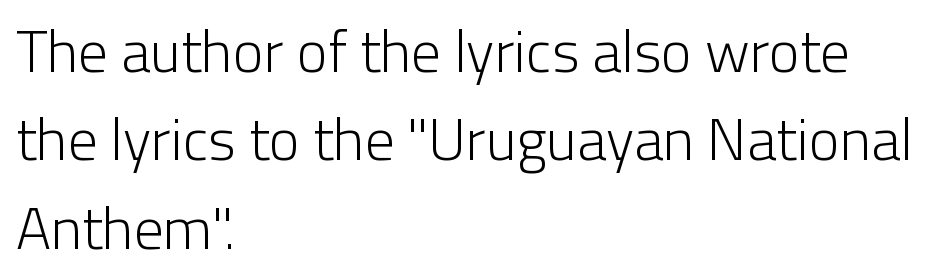
The image shows 59 px light sans-serif type, upright; set left-aligned, normal line spacing (1.5x), normal letter spacing, not underlined; low stroke contrast and a medium x-height.
